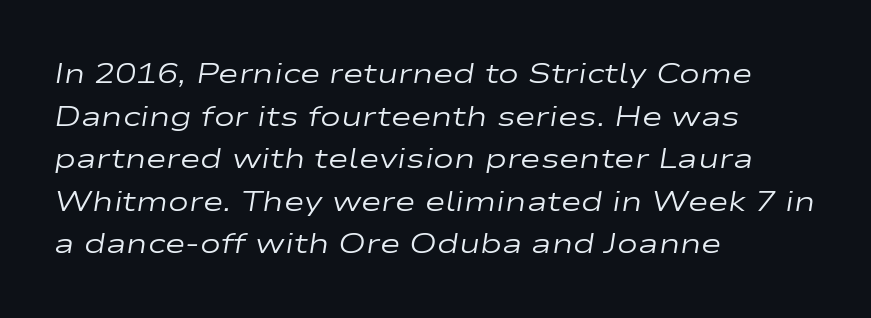
{"italic": "yes", "lean": "right", "slant_degrees": 9, "bold": "no", "weight": "regular", "width": "wide", "stroke_contrast": "low", "x_height": "medium", "monospaced": "no", "underline": "no", "align": "left", "line_spacing": "normal", "line_spacing_ratio": 1.52, "letter_spacing": "normal", "letter_spacing_em": 0.0, "glyph_px": 28}
